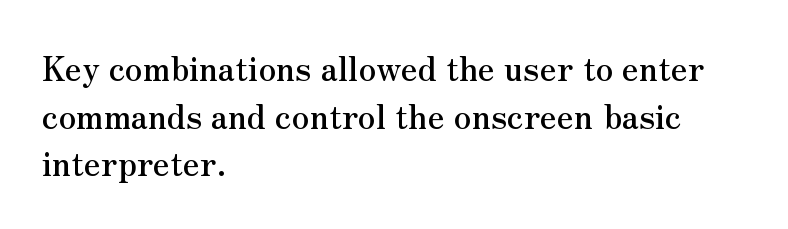
The face used here is rendered with its standard letterfit. Underlining? Definitely not there. Students, observe: this is what conventionally led text looks like. Classification — serif. Spacing verdict: proportional, widths tailored to each character.
